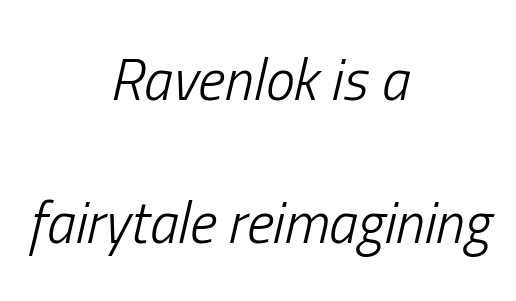
{"italic": "yes", "lean": "right", "slant_degrees": 13, "bold": "no", "weight": "light", "width": "condensed", "stroke_contrast": "low", "x_height": "medium", "monospaced": "no", "underline": "no", "align": "center", "line_spacing": "loose", "line_spacing_ratio": 2.46, "letter_spacing": "normal", "letter_spacing_em": 0.0, "glyph_px": 58}
